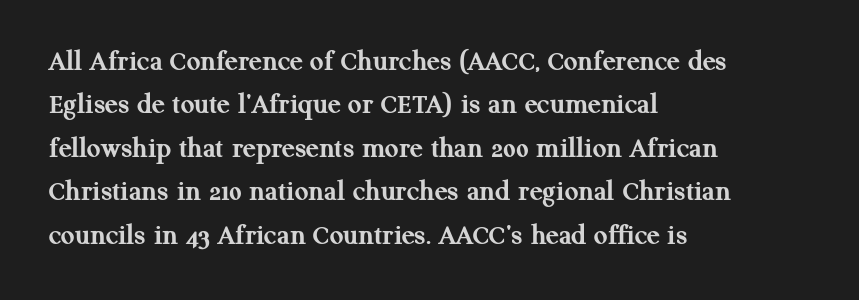
{"serif": "yes", "italic": "no", "bold": "yes", "weight": "semibold", "width": "normal", "stroke_contrast": "medium", "x_height": "medium", "monospaced": "no", "underline": "no", "align": "left", "line_spacing": "normal", "line_spacing_ratio": 1.45, "letter_spacing": "normal", "letter_spacing_em": 0.0, "glyph_px": 30}
